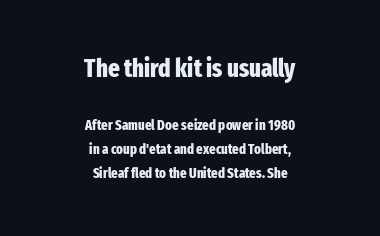
Q: Is the text bold? A: Yes.
Q: Is the text italic (slanted)? A: No, it is upright.
Q: Is the text underlined? A: No.
Q: How is the paragraph aligned? A: Centered.
Q: Is the spacing between letters normal or unusually wide? A: Normal.
Q: Which block of text is set in a larger size, the first (top) or the second (bottom)? A: The first (top) one.
